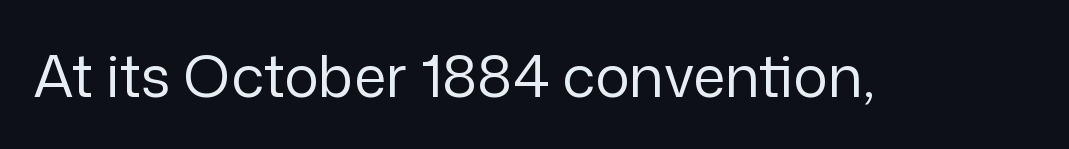
The image shows 58 px regular-weight sans-serif type, upright; set normal letter spacing, not underlined; low stroke contrast and a medium x-height.
